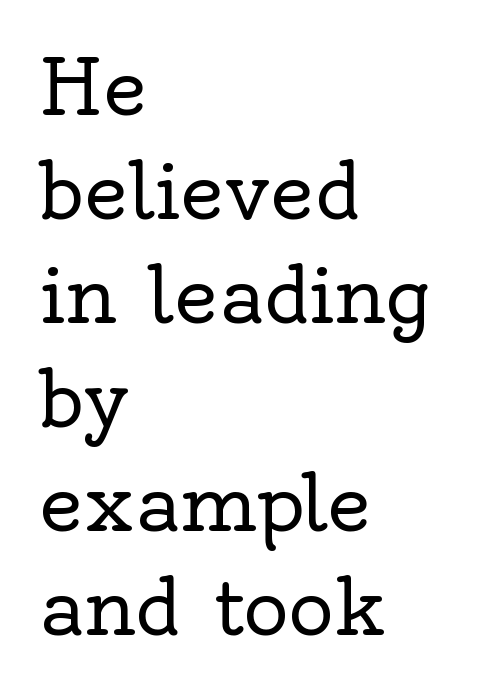
Q: Is the text bold? A: No.
Q: Is the text italic (slanted)? A: No, it is upright.
Q: Is the typeface a serif or a sans-serif typeface? A: Serif.
Q: Is the text underlined? A: No.
Q: How is the paragraph aligned? A: Left-aligned.
Q: Is the spacing between letters normal or unusually wide? A: Normal.
Q: Is the spacing between lines tight, normal or loose? A: Normal.
Q: Width (condensed, normal, or wide)? A: Normal.
Q: x-height? A: Small.
Q: Monospaced? A: No.
